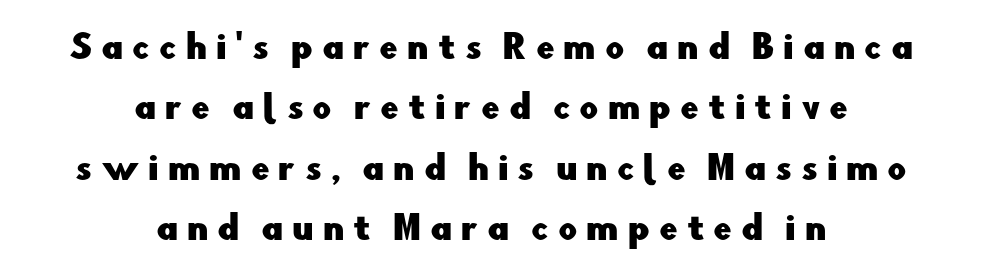
The image shows 33 px sans-serif type, upright; set centered, line spacing 1.83x, unusually wide letter spacing (+0.27 em), not underlined; low stroke contrast and a small x-height.
